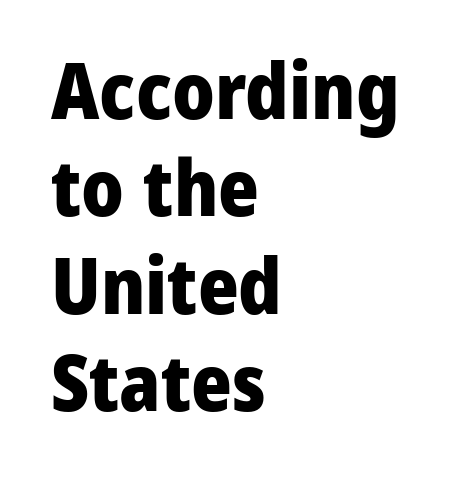
The letters stand straight up with perfectly vertical stems. What's the leading like? Ordinary, nothing unusual. I'd describe the lettering as bold — thick and assertive. Words appear dense and cohesive because spacing is normal. Any mark beneath the type? The region is blank. The text block is weighted toward the left margin, trailing off unevenly rightward.
